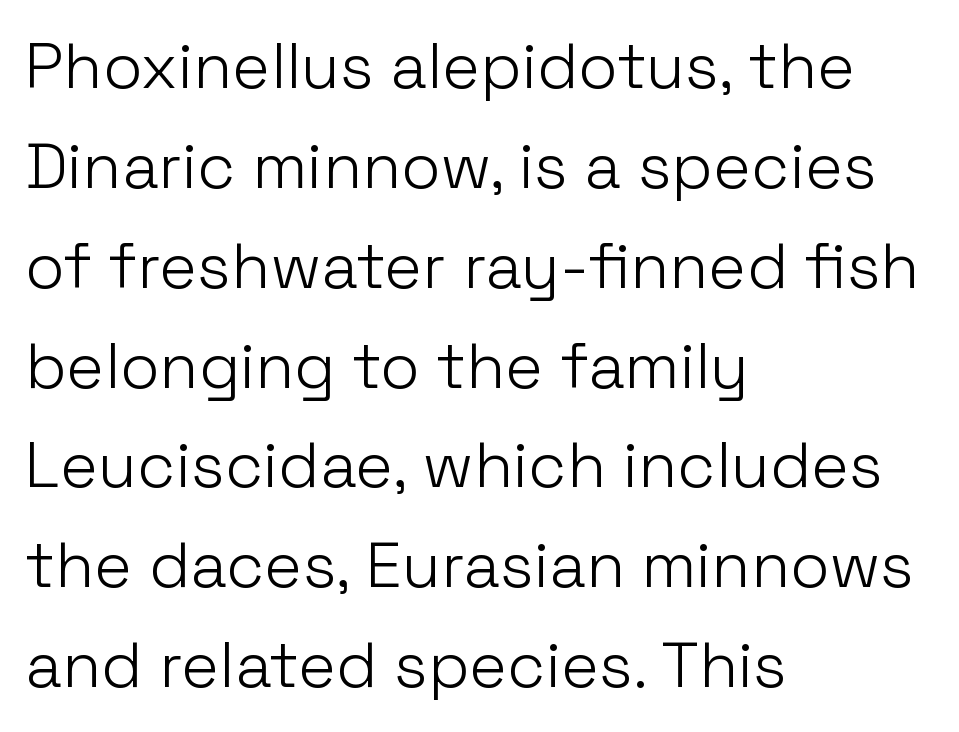
Interline gaps are of average width in this sample. These glyphs show unthickened strokes, regular width or finer. Ordinary non-slanted type is in use. The horizontal fit of the characters is conventional and even.
